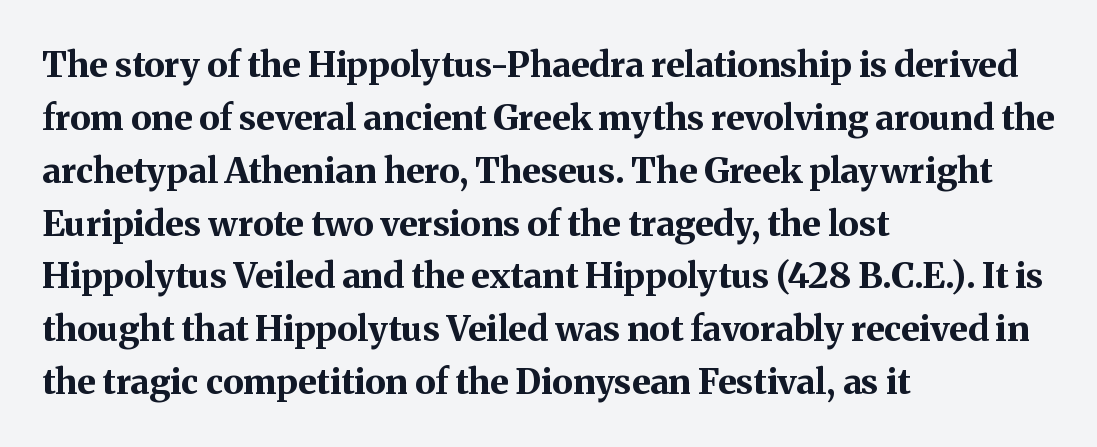
{"serif": "yes", "italic": "no", "bold": "yes", "weight": "bold", "width": "normal", "stroke_contrast": "medium", "x_height": "medium", "monospaced": "no", "underline": "no", "align": "left", "line_spacing": "normal", "line_spacing_ratio": 1.51, "letter_spacing": "normal", "letter_spacing_em": 0.0, "glyph_px": 35}
